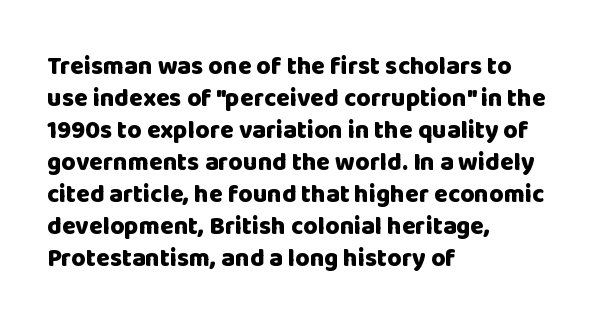
Q: Is the text bold? A: Yes.
Q: Is the text italic (slanted)? A: No, it is upright.
Q: Is the text underlined? A: No.
Q: How is the paragraph aligned? A: Left-aligned.
Q: Is the spacing between letters normal or unusually wide? A: Normal.
Q: Is the spacing between lines tight, normal or loose? A: Normal.
